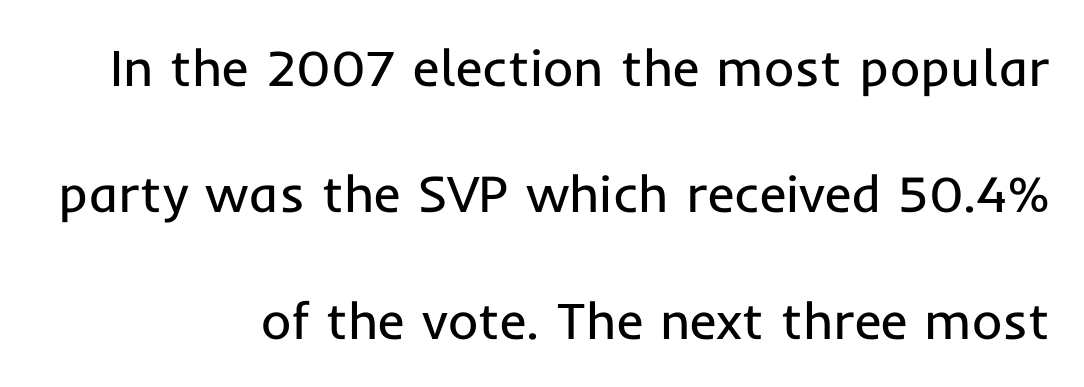
Q: Is the text bold? A: No.
Q: Is the text italic (slanted)? A: No, it is upright.
Q: Is the typeface a serif or a sans-serif typeface? A: Sans-serif.
Q: Is the text underlined? A: No.
Q: How is the paragraph aligned? A: Right-aligned.
Q: Is the spacing between letters normal or unusually wide? A: Normal.
Q: Is the spacing between lines tight, normal or loose? A: Loose.
Q: Width (condensed, normal, or wide)? A: Normal.
Q: Stroke contrast? A: Low.
Q: x-height? A: Medium.
Q: Monospaced? A: No.
